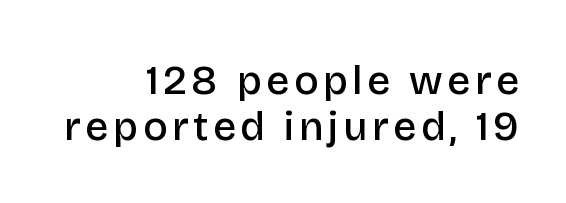
{"serif": "no", "italic": "no", "bold": "semi", "weight": "semibold", "width": "normal", "stroke_contrast": "low", "x_height": "large", "monospaced": "no", "underline": "no", "align": "right", "line_spacing": "tight", "line_spacing_ratio": 1.13, "glyph_px": 41}
